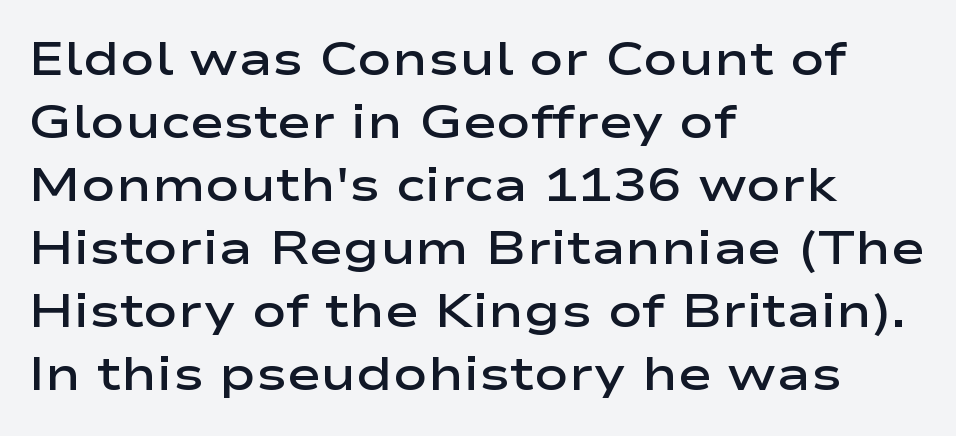
The passage shown has conventional tracking throughout. Stems and bowls a touch heavier than normal — semibold. One-word summary of the alignment: left. Decoration check: the copy has no underline. These lines are rendered in a variable-pitch font.
